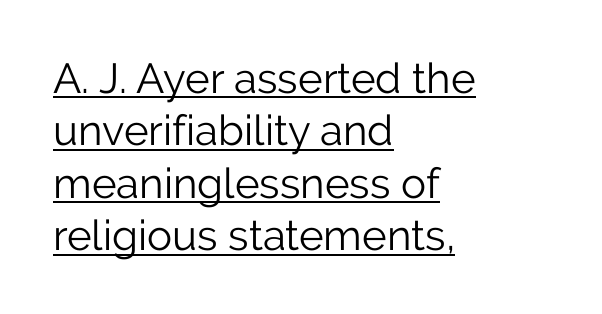
The axis of the letterforms is exactly vertical. The face looks like a standard text weight, possibly lighter. The passage shown has conventional tracking throughout. This sample keeps an unexceptional amount of space between lines. The rendering shows plain stroke endings on the letterforms — a sans-serif design. Teacher's note: observe the even left margin — that is flush-left alignment.
